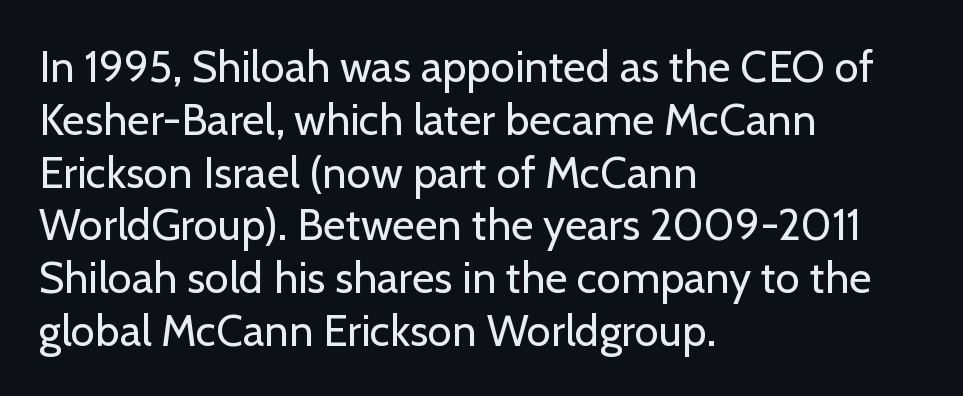
Q: Is the text bold? A: No.
Q: Is the text italic (slanted)? A: No, it is upright.
Q: Is the typeface a serif or a sans-serif typeface? A: Sans-serif.
Q: Is the text underlined? A: No.
Q: How is the paragraph aligned? A: Left-aligned.
Q: Is the spacing between letters normal or unusually wide? A: Normal.
Q: Width (condensed, normal, or wide)? A: Normal.
Q: Stroke contrast? A: Low.
Q: x-height? A: Medium.
Q: Monospaced? A: No.
